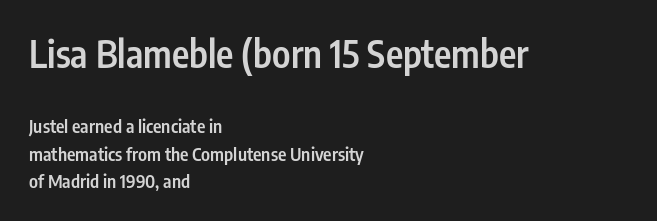
The image shows 37 px semibold, condensed sans-serif type, upright; set left-aligned, normal line spacing (1.51x), normal letter spacing, not underlined; the first (top) block is 2.06x larger; low stroke contrast and a medium x-height.
